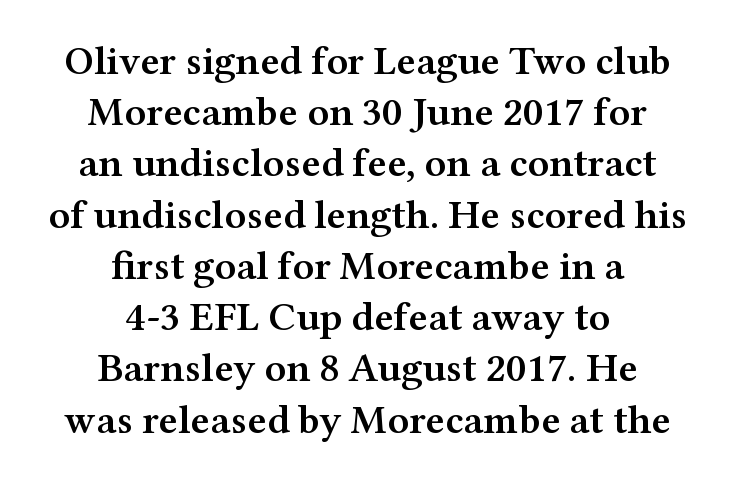
Q: Is the text bold? A: Semi-bold.
Q: Is the text italic (slanted)? A: No, it is upright.
Q: Is the typeface a serif or a sans-serif typeface? A: Serif.
Q: Is the text underlined? A: No.
Q: How is the paragraph aligned? A: Centered.
Q: Is the spacing between letters normal or unusually wide? A: Normal.
Q: Is the spacing between lines tight, normal or loose? A: Normal.
Q: Width (condensed, normal, or wide)? A: Wide.
Q: Stroke contrast? A: Medium.
Q: x-height? A: Medium.
Q: Monospaced? A: No.
